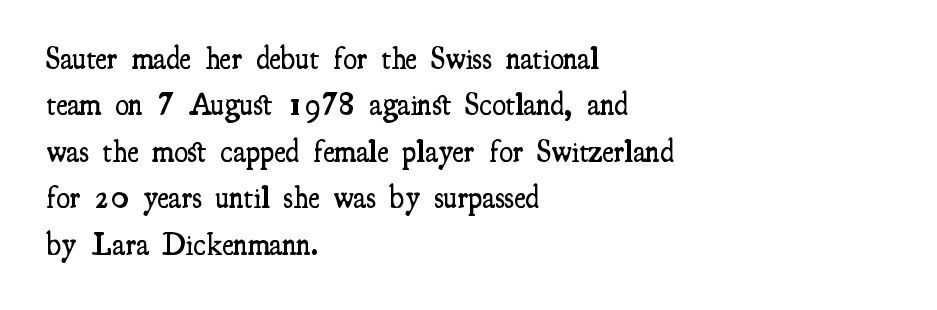
The image shows 31 px semibold, condensed serif type, upright; set left-aligned, normal line spacing (1.5x), normal letter spacing, not underlined; medium stroke contrast and a small x-height.
